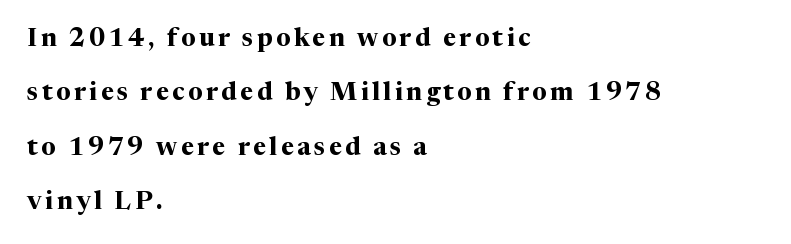
The image shows 25 px bold type, upright; set left-aligned, loose line spacing (2.18x), not underlined.
